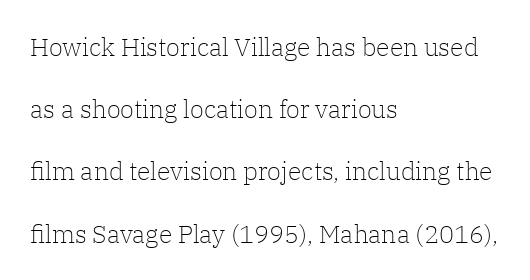
{"italic": "no", "bold": "no", "underline": "no", "align": "left", "line_spacing": "loose", "line_spacing_ratio": 2.49, "letter_spacing": "normal", "letter_spacing_em": 0.0, "glyph_px": 25}
